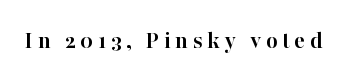
The image shows 25 px bold type, upright; set not underlined.
